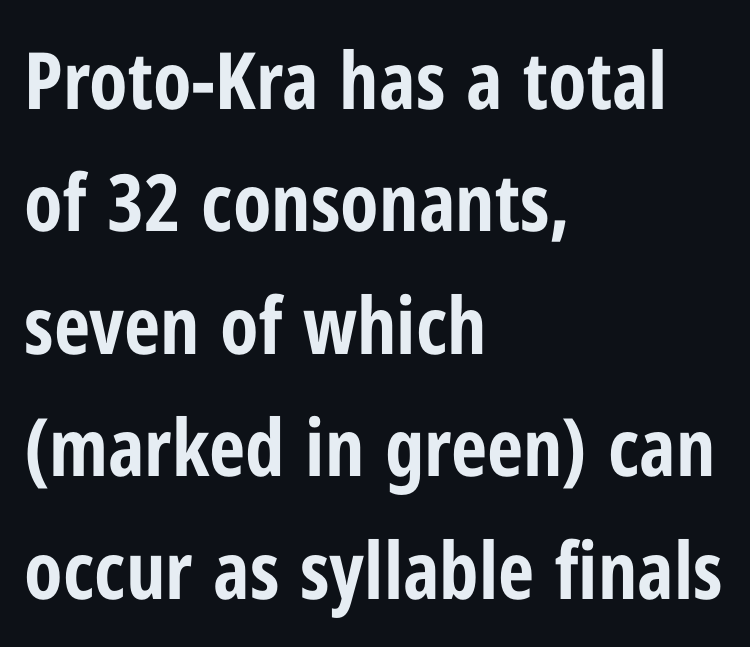
{"serif": "no", "italic": "no", "bold": "yes", "weight": "bold", "width": "condensed", "stroke_contrast": "low", "x_height": "medium", "monospaced": "no", "underline": "no", "align": "left", "line_spacing": "normal", "line_spacing_ratio": 1.55, "letter_spacing": "normal", "letter_spacing_em": 0.0, "glyph_px": 79}
